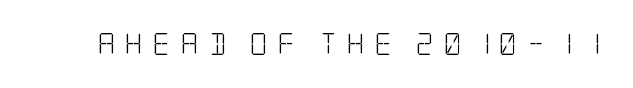
Q: Is the text bold? A: No.
Q: Is the text italic (slanted)? A: No, it is upright.
Q: Is the text underlined? A: No.
Q: Is the spacing between letters normal or unusually wide? A: Unusually wide.
